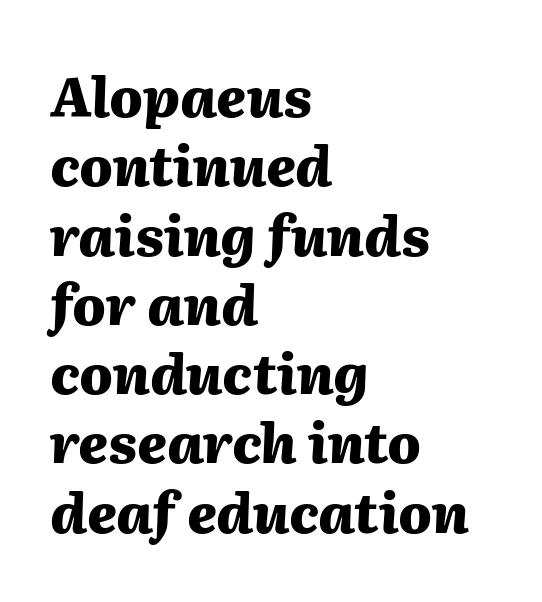
Q: Is the text bold? A: Yes.
Q: Is the text italic (slanted)? A: Yes, it leans right by about 2 degrees.
Q: Is the text underlined? A: No.
Q: How is the paragraph aligned? A: Left-aligned.
Q: Is the spacing between letters normal or unusually wide? A: Normal.
Q: Is the spacing between lines tight, normal or loose? A: Normal.
Q: Width (condensed, normal, or wide)? A: Normal.
Q: Stroke contrast? A: Medium.
Q: x-height? A: Medium.
Q: Monospaced? A: No.
